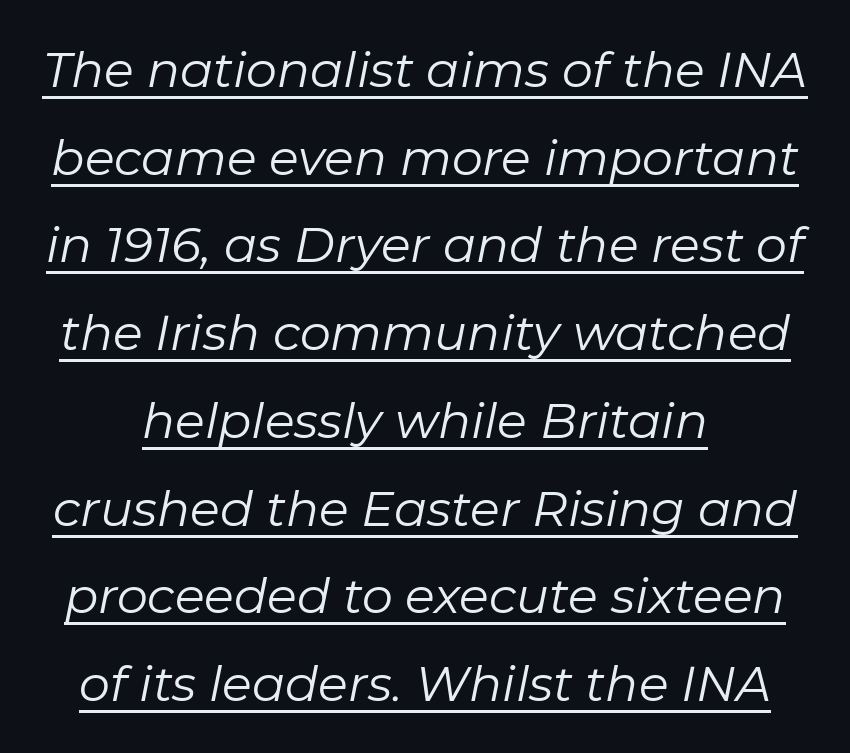
The image shows 49 px regular-weight type, italic (leaning right); set line spacing 1.79x, normal letter spacing, underlined; low stroke contrast and a medium x-height.
